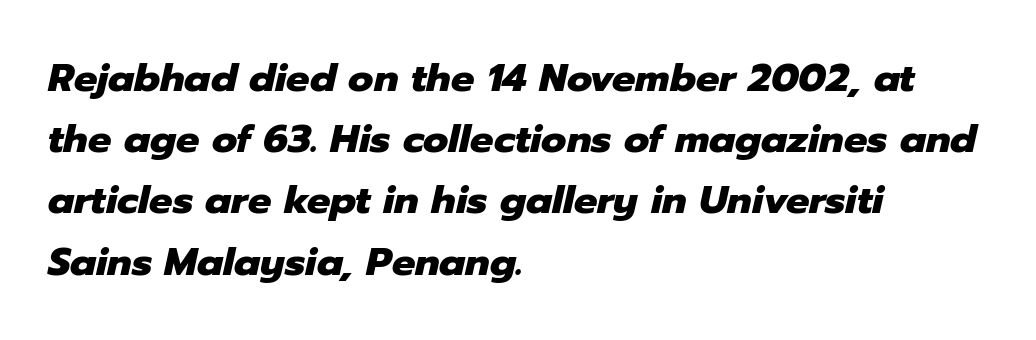
Q: Is the text bold? A: Yes.
Q: Is the text italic (slanted)? A: Yes, it leans right by about 12 degrees.
Q: Is the text underlined? A: No.
Q: How is the paragraph aligned? A: Left-aligned.
Q: Is the spacing between letters normal or unusually wide? A: Normal.
Q: Is the spacing between lines tight, normal or loose? A: Normal.
Q: Width (condensed, normal, or wide)? A: Normal.
Q: Stroke contrast? A: Low.
Q: x-height? A: Medium.
Q: Monospaced? A: No.
